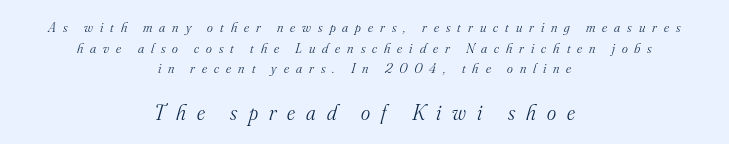
{"italic": "yes", "lean": "right", "slant_degrees": 16, "bold": "no", "underline": "no", "align": "center", "line_spacing": "normal", "line_spacing_ratio": 1.48, "letter_spacing": "wide", "letter_spacing_em": 0.5, "larger_block": "second", "size_ratio": 1.57, "glyph_px": 22}
